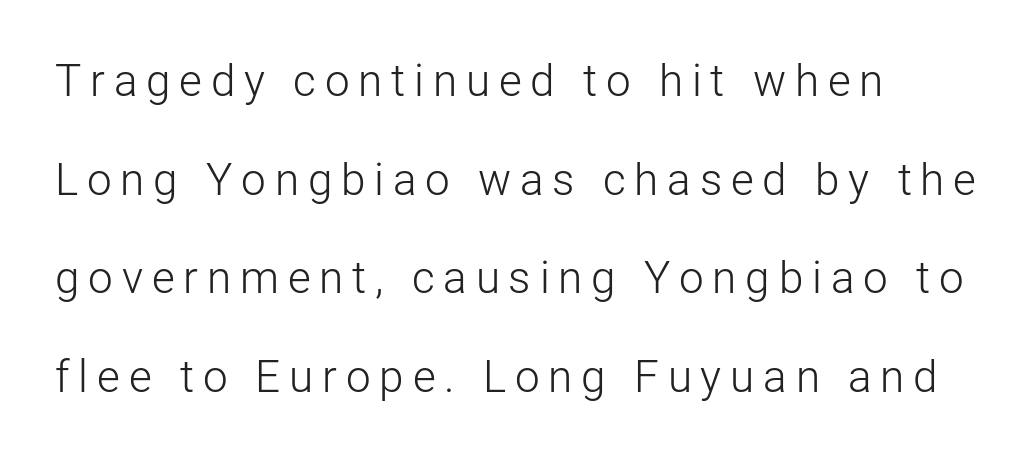
{"serif": "no", "italic": "no", "bold": "no", "weight": "light", "width": "normal", "stroke_contrast": "low", "x_height": "medium", "monospaced": "no", "underline": "no", "align": "left", "line_spacing": "loose", "line_spacing_ratio": 2.24, "letter_spacing": "wide", "letter_spacing_em": 0.2, "glyph_px": 44}
